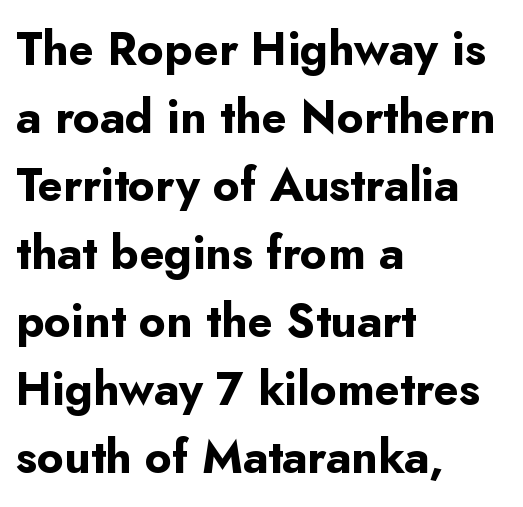
The image shows 46 px bold sans-serif type, upright; set left-aligned, normal line spacing (1.48x), normal letter spacing, not underlined; low stroke contrast and a small x-height.
